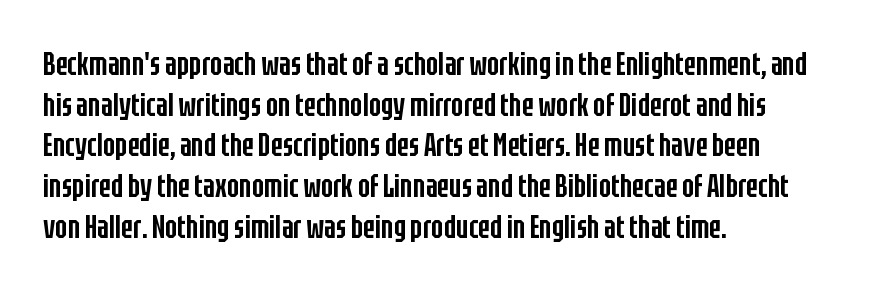
The image shows 32 px semibold, condensed sans-serif type, upright; set left-aligned, normal line spacing (1.27x), normal letter spacing, not underlined; low stroke contrast and a large x-height.
